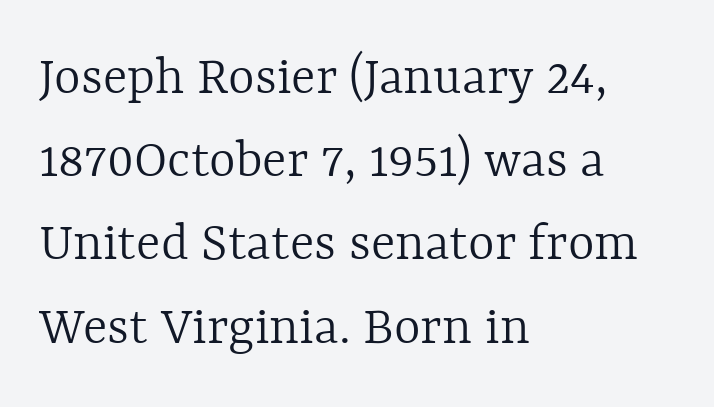
The letters sit at their default tracking, neither squeezed nor spread. This sample uses an upright cut, with every glyph sitting square on the baseline. The rendering uses natural spacing where letterforms have individual widths. Bare-footed words on every line. Compared with a centered layout, this one pins lines to the left instead.
